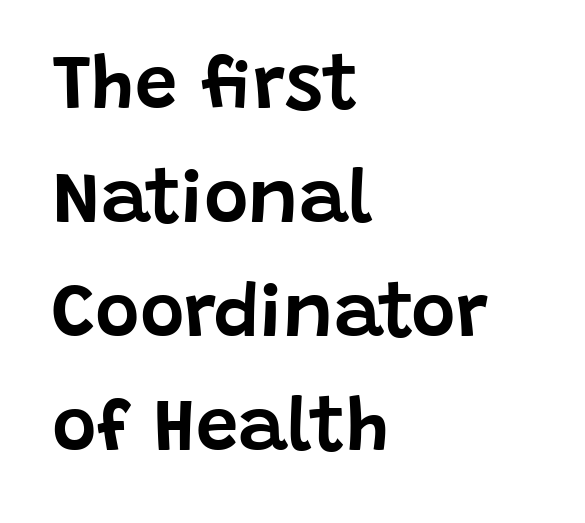
The image shows 76 px sans-serif type, upright; set left-aligned, normal line spacing (1.5x), normal letter spacing, not underlined; low stroke contrast and a large x-height.
